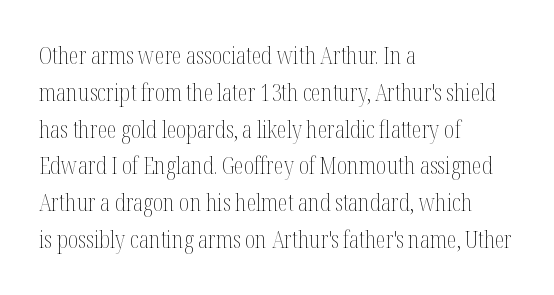
The image shows 23 px text type, upright; set left-aligned, normal line spacing (1.6x), normal letter spacing, not underlined.
